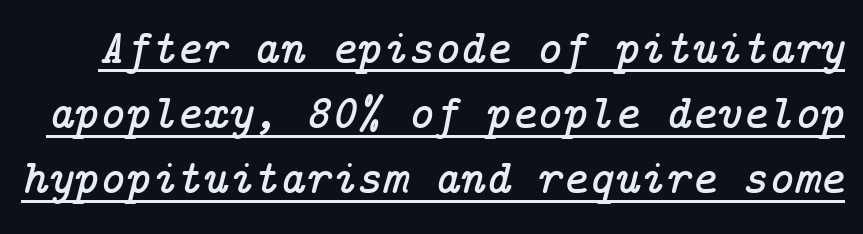
Q: Is the text italic (slanted)? A: Yes, it leans right by about 14 degrees.
Q: Is the typeface a serif or a sans-serif typeface? A: Serif.
Q: Is the text underlined? A: Yes.
Q: Is the spacing between letters normal or unusually wide? A: Normal.
Q: Is the spacing between lines tight, normal or loose? A: Normal.
Q: Width (condensed, normal, or wide)? A: Normal.
Q: Stroke contrast? A: Low.
Q: x-height? A: Medium.
